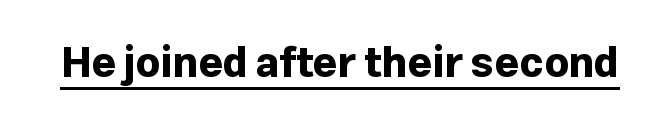
The image shows 42 px bold sans-serif type, upright; set normal letter spacing, underlined; low stroke contrast and a medium x-height.
